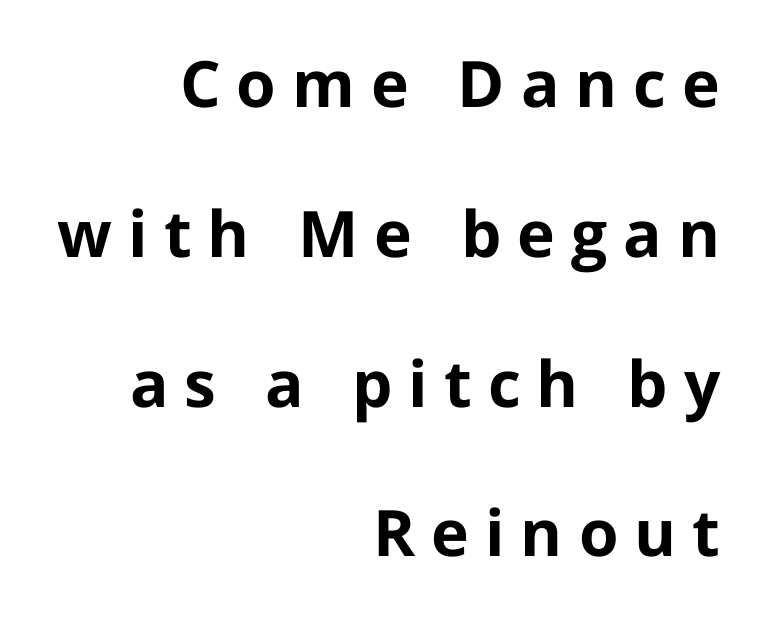
Q: Is the text bold? A: Yes.
Q: Is the text italic (slanted)? A: No, it is upright.
Q: Is the typeface a serif or a sans-serif typeface? A: Sans-serif.
Q: Is the text underlined? A: No.
Q: How is the paragraph aligned? A: Right-aligned.
Q: Is the spacing between letters normal or unusually wide? A: Unusually wide.
Q: Is the spacing between lines tight, normal or loose? A: Loose.
Q: Width (condensed, normal, or wide)? A: Normal.
Q: Stroke contrast? A: Low.
Q: x-height? A: Medium.
Q: Monospaced? A: No.
